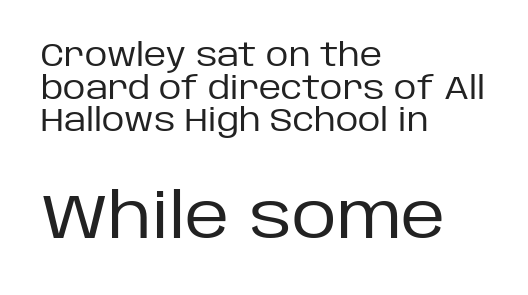
Examine the stroke ends and you'll find no serifs. The rendering uses a small line-height, squeezing the rows. This sample uses plain, unmodified letter spacing. Here the designer chose a conventional face with non-uniform glyph widths.
